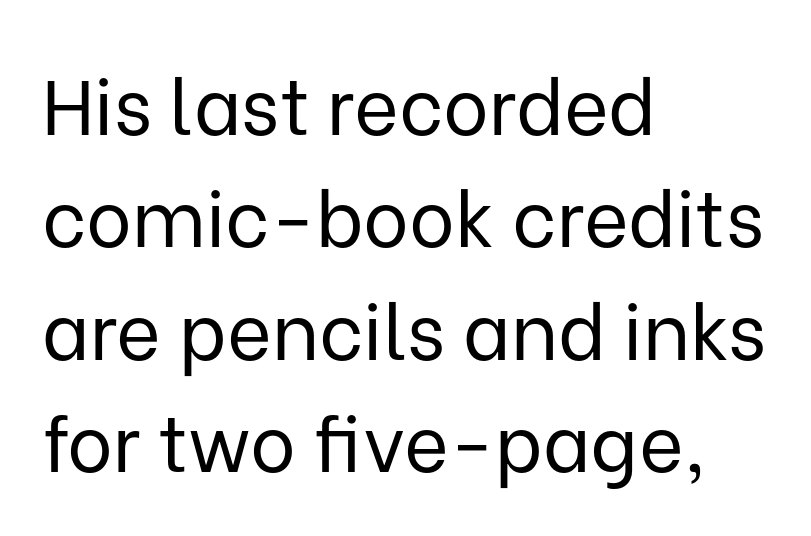
The image shows 77 px regular-weight sans-serif type, upright; set left-aligned, normal line spacing (1.46x), normal letter spacing, not underlined; low stroke contrast and a medium x-height.
